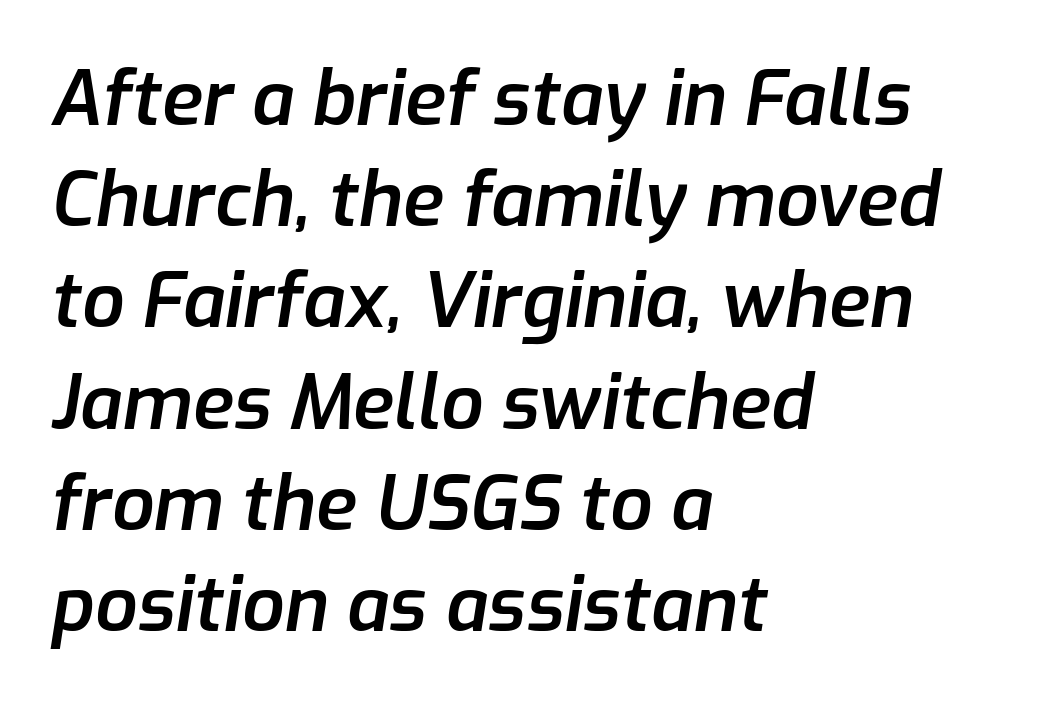
Compared with an ordinary text face, these strokes are moderately heavier — a semibold. The ragged edge is on the right, which tells us the setting is flush left. No extra tracking has been applied to these lines. Clear beneath every line of the passage. You could not count columns in this text — the font is proportionally spaced.
